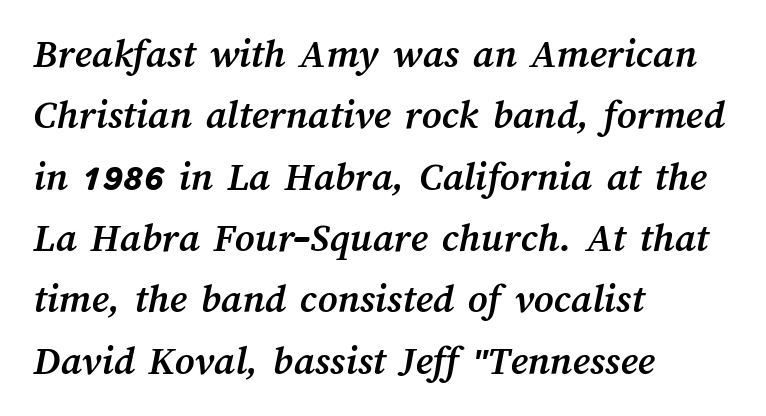
Think of a printed novel: that variable character pitch is what you see here. Summary of weight: heavy, a full bold. Between one letter and the next there's only the usual sliver of space. Each new line begins a customary step beneath the previous one.
